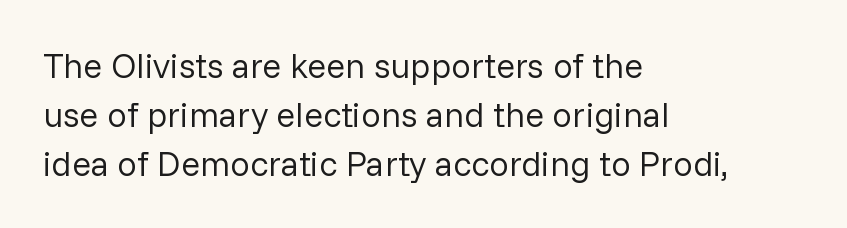
Q: Is the text bold? A: No.
Q: Is the text italic (slanted)? A: No, it is upright.
Q: Is the typeface a serif or a sans-serif typeface? A: Sans-serif.
Q: Is the text underlined? A: No.
Q: How is the paragraph aligned? A: Left-aligned.
Q: Is the spacing between letters normal or unusually wide? A: Normal.
Q: Is the spacing between lines tight, normal or loose? A: Normal.
Q: Width (condensed, normal, or wide)? A: Normal.
Q: Stroke contrast? A: Low.
Q: x-height? A: Medium.
Q: Monospaced? A: No.
